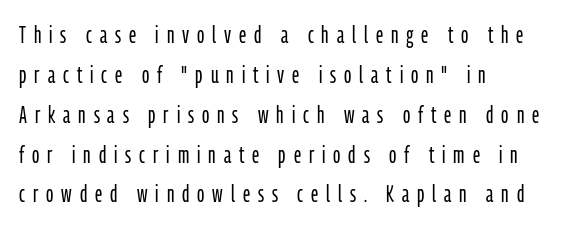
The image shows 24 px text type, upright; set left-aligned, normal line spacing (1.66x), unusually wide letter spacing (+0.33 em), not underlined.
